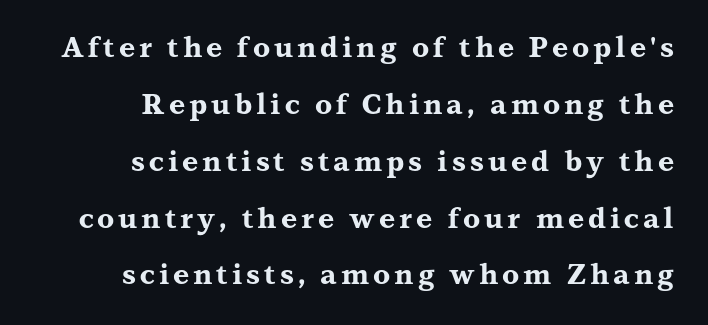
Every letter is thick-stroked: bold, no question. This is serif lettering, the kind often seen in printed books. Anything drawn beneath the words? Only blank space. What's the leading like? Stretched, with rows far apart. Horizontally, the lines are justified to the trailing edge only.
